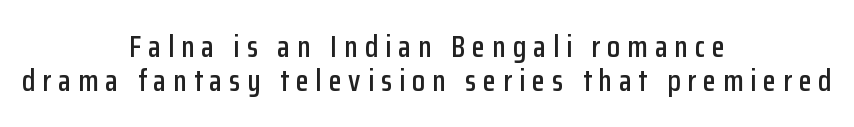
Which margin do the lines hug? Neither — every line sits in the middle. Plain, unruled lines of type. Ascenders rise straight up at ninety degrees. What kind of face is this? One without serifs — a sans. The lines are packed closely together with very little leading. Short note: letters widely spaced.
